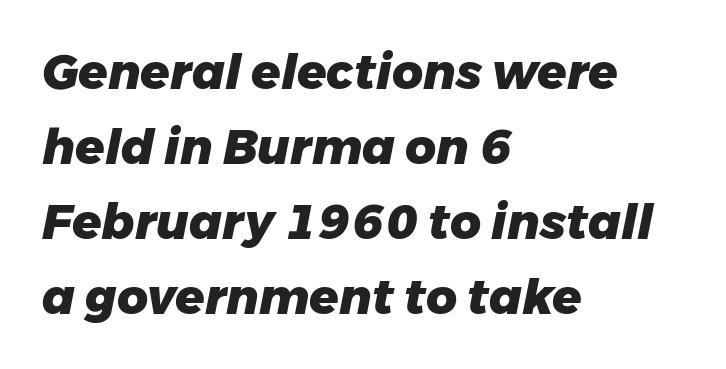
The lines are quadded left. Vertically, the passage feels balanced, rows spaced as you'd expect. The space beneath each line is pristine and unruled. The passage shown is emphatically bold. Character widths vary here, with narrow letters taking less room than wide ones. Tall strokes in this sample are angled rather than plumb.
